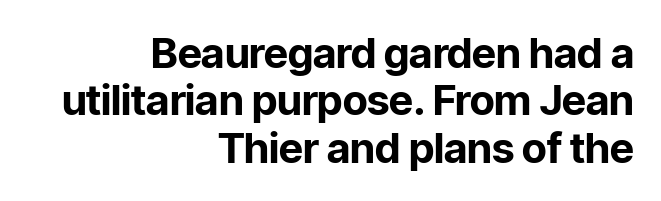
The image shows 42 px bold sans-serif type, upright; set right-aligned, tight line spacing (1.13x), normal letter spacing, not underlined; low stroke contrast and a medium x-height.
